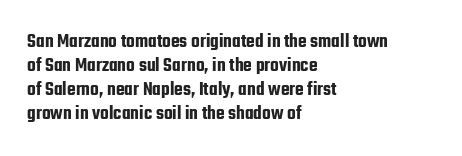
Does the lettering tilt? It doesn't — this is upright. The lines are quadded left. Unmarked baselines from the first word to the last. Characters follow at the spacing the type designer built in.
